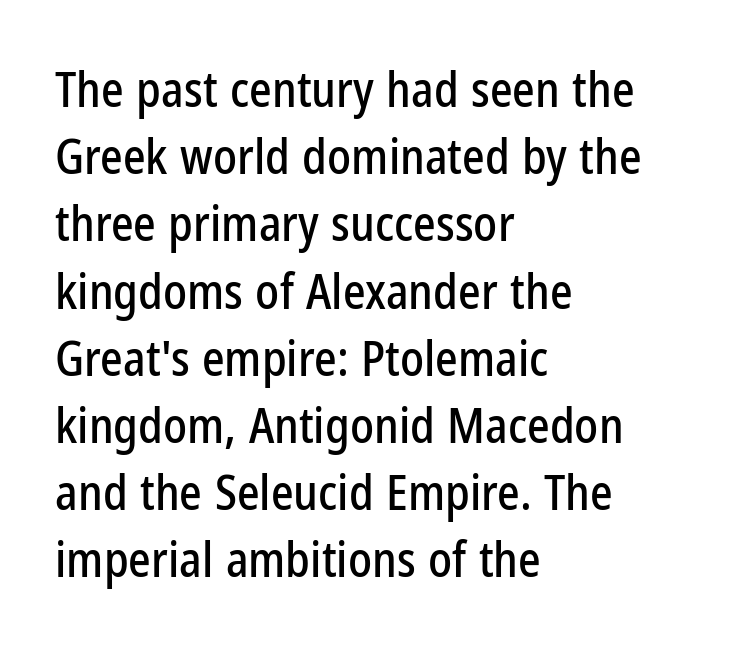
Vertical strokes here are truly vertical. The face used here is proportionally spaced, like ordinary book or web type. Notice how descenders clear the ascenders below comfortably — that's standard leading. Does the copy run flush right? No — it runs flush left. The face used here is rendered with its standard letterfit. Unlike a traditional serif, this face leaves its strokes unadorned.
